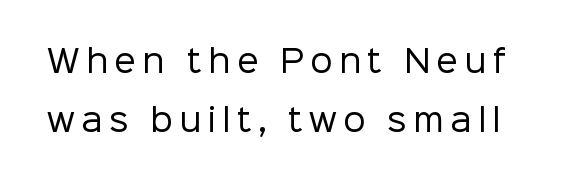
Q: Is the text bold? A: No.
Q: Is the text italic (slanted)? A: No, it is upright.
Q: Is the typeface a serif or a sans-serif typeface? A: Sans-serif.
Q: Is the text underlined? A: No.
Q: Is the spacing between letters normal or unusually wide? A: Unusually wide.
Q: Is the spacing between lines tight, normal or loose? A: Loose.
Q: Width (condensed, normal, or wide)? A: Normal.
Q: Stroke contrast? A: Low.
Q: x-height? A: Medium.
Q: Monospaced? A: No.
